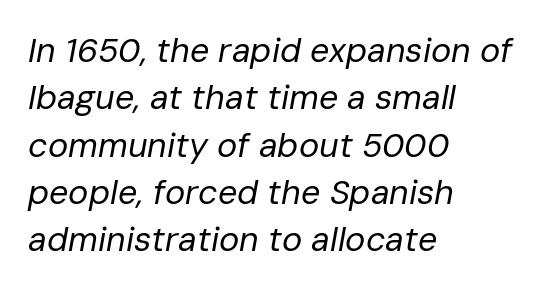
{"italic": "yes", "lean": "right", "slant_degrees": 10, "bold": "no", "weight": "regular", "width": "normal", "stroke_contrast": "low", "x_height": "medium", "monospaced": "no", "underline": "no", "align": "left", "line_spacing": "normal", "line_spacing_ratio": 1.39, "letter_spacing": "normal", "letter_spacing_em": 0.0, "glyph_px": 34}
